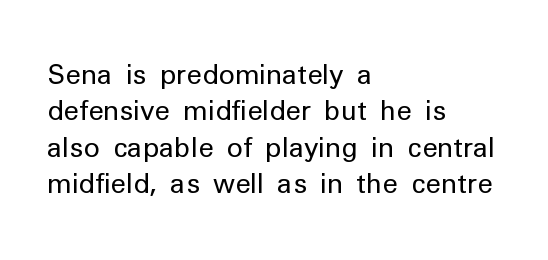
Upright lettering throughout. Reading down the column, the eye jumps a familiar distance to each next line. The typesetting does not lean heavy: it is not bold. Horizontal alignment here is leftward, the default for most running prose. The space directly below the letters is spotless. Glyph-to-glyph distance matches everyday printed text.
